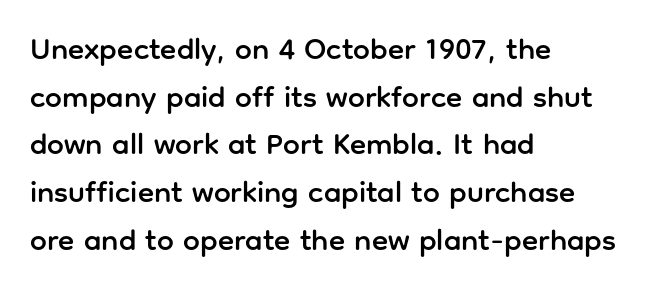
The letterforms sit shoulder to shoulder at normal distance. This is roman type, the default non-slanted kind. Stroke terminals: plain, sans-serif. This block has exactly the height ordinary leading produces. The passage shown is not underscored anywhere. A typesetter would call this proportional, since set widths differ per character.
